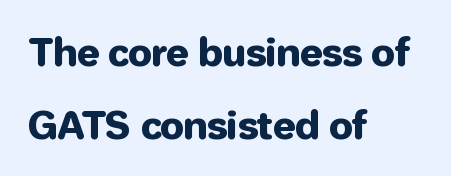
{"serif": "no", "italic": "no", "width": "normal", "stroke_contrast": "low", "x_height": "medium", "monospaced": "no", "underline": "no", "align": "left", "line_spacing": "loose", "line_spacing_ratio": 1.92, "letter_spacing": "normal", "letter_spacing_em": 0.0, "glyph_px": 38}
